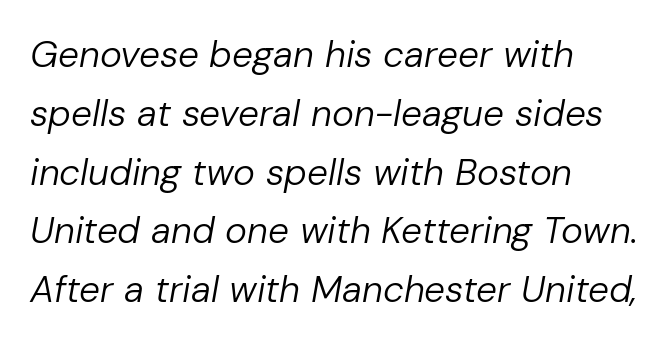
The image shows 37 px regular-weight type, italic (leaning right); set left-aligned, normal line spacing (1.59x), normal letter spacing, not underlined; low stroke contrast and a medium x-height.
